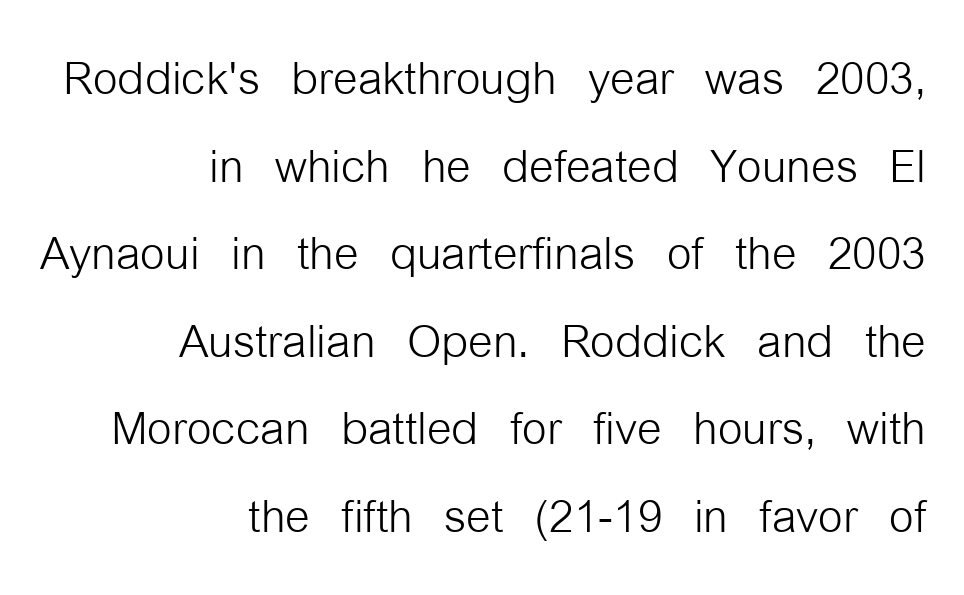
The image shows 63 px light, condensed sans-serif type, upright; set right-aligned, normal line spacing (1.39x), normal letter spacing, not underlined; low stroke contrast and a medium x-height.
